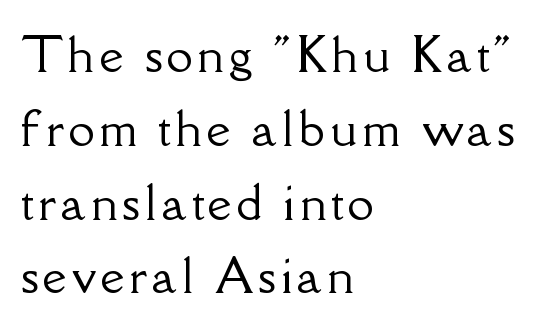
{"serif": "yes", "italic": "no", "width": "normal", "stroke_contrast": "low", "x_height": "small", "monospaced": "no", "underline": "no", "align": "left", "line_spacing": "normal", "line_spacing_ratio": 1.57, "glyph_px": 47}
